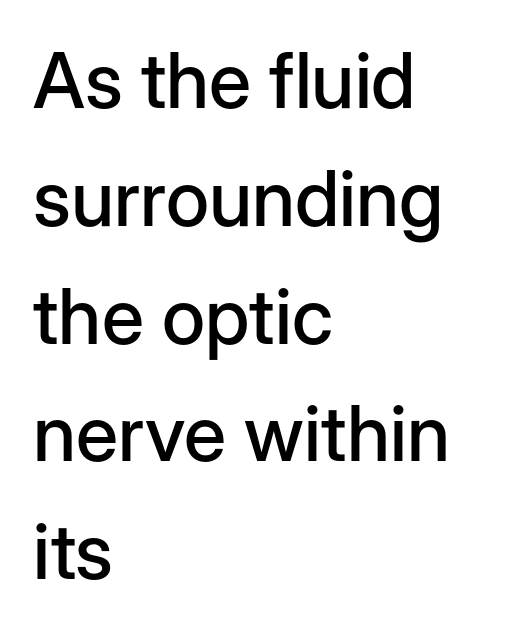
The letters sit at their default tracking, neither squeezed nor spread. Each letter's strokes conclude bluntly, with no projecting serifs. Letters rest on an invisible, unmarked baseline. A typesetter would call this proportional, since set widths differ per character. Tall strokes in this sample are plumb rather than angled. Does the copy run flush right? No — it runs flush left.
